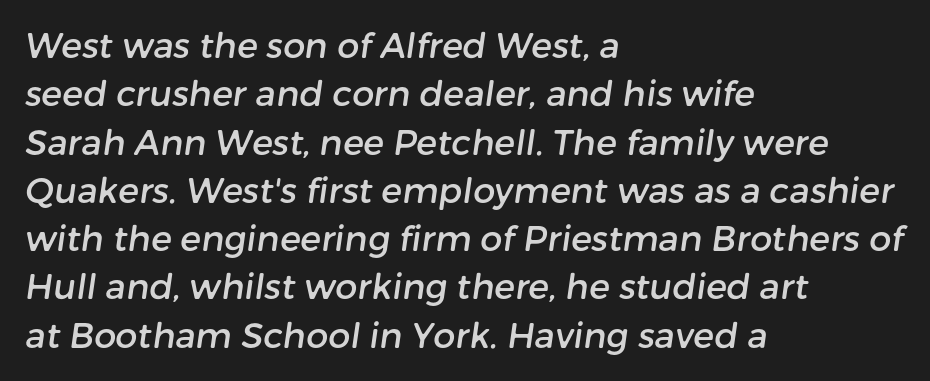
The image shows 35 px sans-serif type; set left-aligned, normal line spacing (1.38x), normal letter spacing, not underlined; low stroke contrast and a medium x-height.
